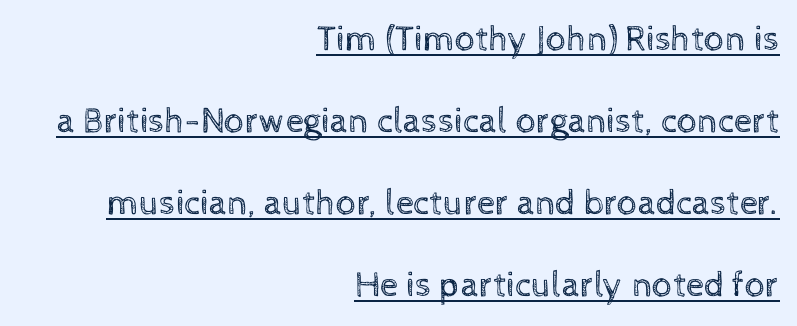
Q: Is the text bold? A: No.
Q: Is the text italic (slanted)? A: No, it is upright.
Q: Is the text underlined? A: Yes.
Q: How is the paragraph aligned? A: Right-aligned.
Q: Is the spacing between letters normal or unusually wide? A: Normal.
Q: Is the spacing between lines tight, normal or loose? A: Loose.
Q: Width (condensed, normal, or wide)? A: Normal.
Q: x-height? A: Medium.
Q: Monospaced? A: No.
